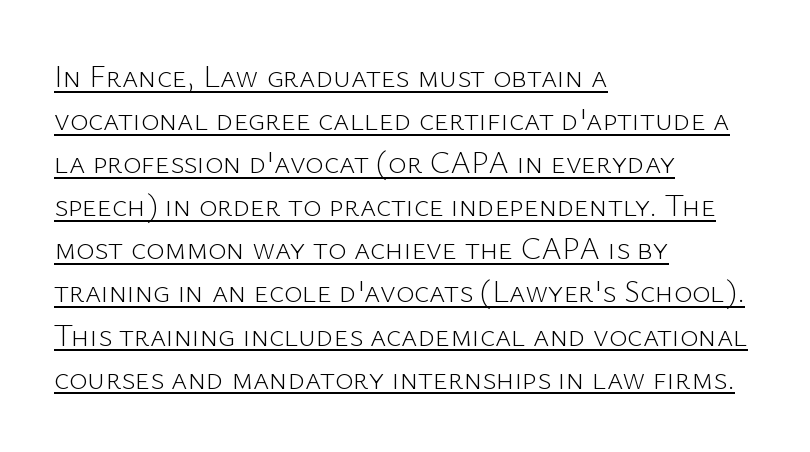
The image shows 31 px light sans-serif type, upright; set left-aligned, normal line spacing (1.39x), normal letter spacing, underlined; low stroke contrast and a medium x-height.
